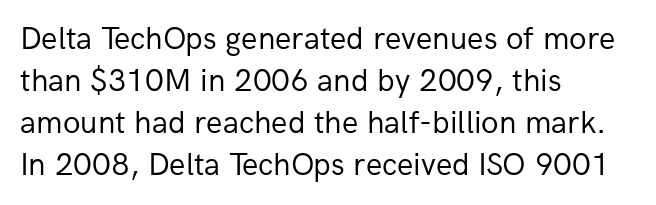
Stroke thickness stays within the range of a standard reading face or lighter. The lines are quadded left. Note the varied advance widths — an 'i' is clearly narrower than an 'm'. A clean baseline with only descenders dipping below it.
